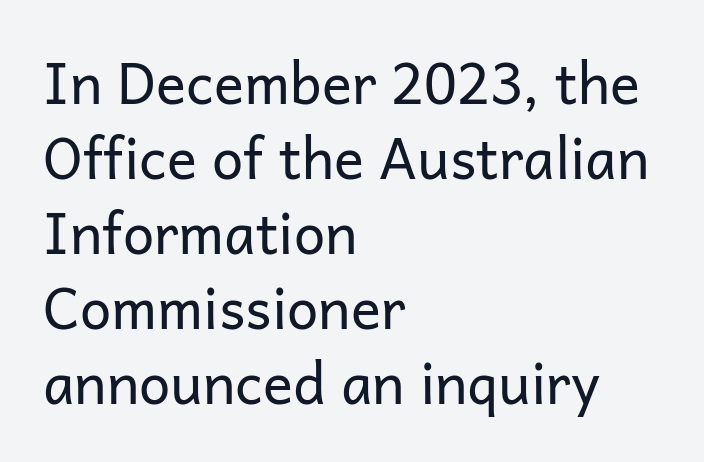
The image shows 56 px regular-weight sans-serif type, upright; set left-aligned, normal line spacing (1.34x), normal letter spacing, not underlined; low stroke contrast and a medium x-height.
